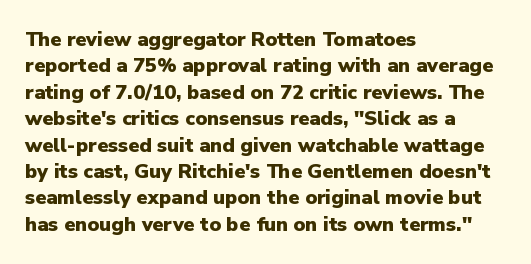
Q: Is the text bold? A: Yes.
Q: Is the text italic (slanted)? A: No, it is upright.
Q: Is the text underlined? A: No.
Q: How is the paragraph aligned? A: Left-aligned.
Q: Is the spacing between letters normal or unusually wide? A: Normal.
Q: Is the spacing between lines tight, normal or loose? A: Normal.
